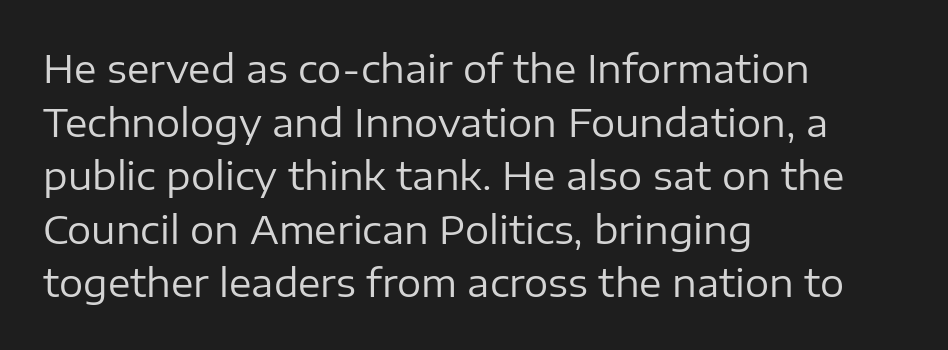
The image shows 38 px regular-weight sans-serif type, upright; set left-aligned, normal line spacing (1.41x), normal letter spacing, not underlined; low stroke contrast and a medium x-height.
